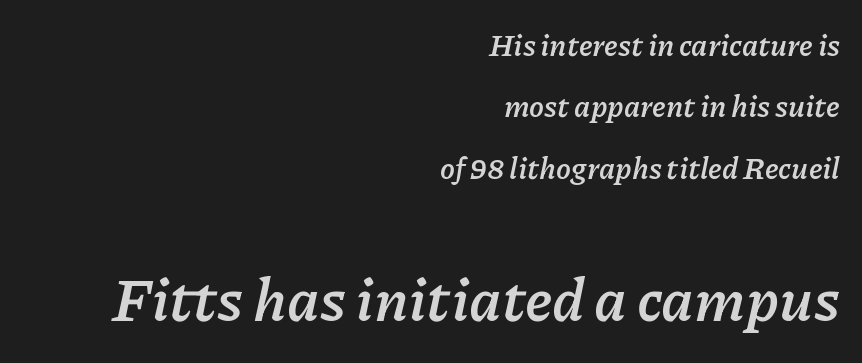
In terms of letterspacing, this is plain default setting. Lines of text with bare space underneath. In terms of weight, the rendering is a true, heavy bold. This sample has the flowing, uneven cadence of proportional lettering.
